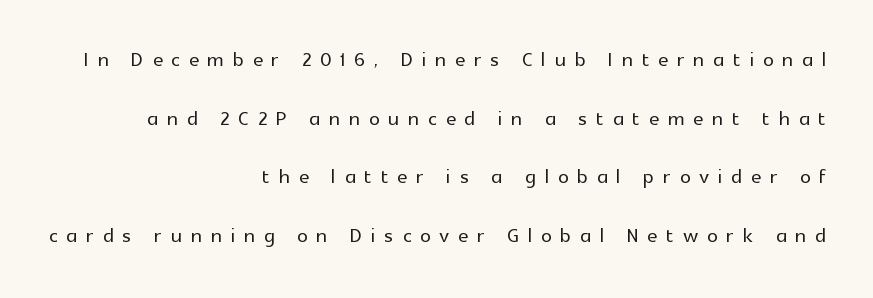
The image shows 27 px text type, upright; set right-aligned, loose line spacing (2.17x), unusually wide letter spacing (+0.33 em), not underlined.
